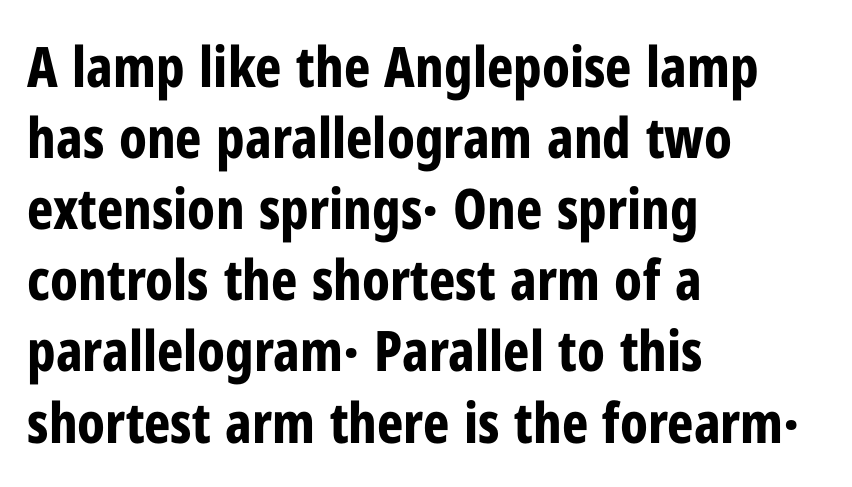
{"serif": "no", "italic": "no", "bold": "yes", "weight": "bold", "width": "condensed", "stroke_contrast": "low", "x_height": "medium", "monospaced": "no", "underline": "no", "align": "left", "line_spacing": "normal", "line_spacing_ratio": 1.27, "letter_spacing": "normal", "letter_spacing_em": 0.0, "glyph_px": 56}
